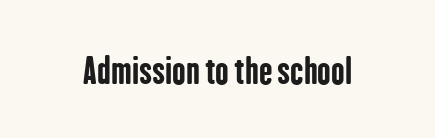
The text was rendered using a sans face with plain stroke endings. The gap between lines stays unmarked. What stands out about the letter spacing? Nothing — it is the standard amount. Strong, thick strokes mark this as bold type. Ascenders rise straight up at ninety degrees. The rendering uses natural spacing where letterforms have individual widths.
